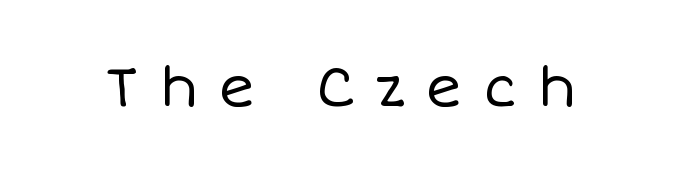
The font is comparable to plain body text, perhaps lighter. Characters follow at a spacing far wider than the type designer built in. Note the varied advance widths — an 'i' is clearly narrower than an 'm'. If you drew a line through each stem, it would be perfectly vertical. A bare baseline throughout the passage.
